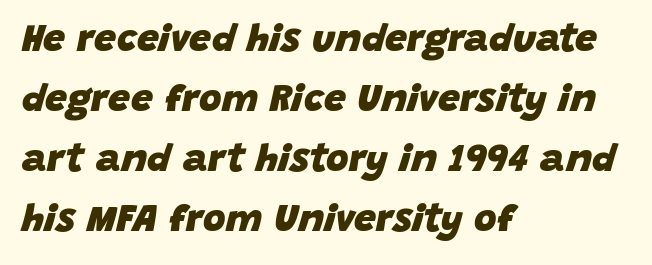
Nothing unusual about the tracking: characters are spaced as the font intends. A typesetter would call this leading conventional body-copy spacing. Every character sits at an angle, as italics do. Only glyphs here, with clear space below each row. Weight: bold.
